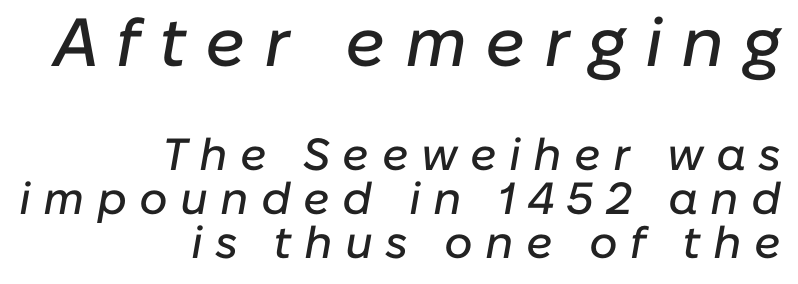
The image shows 68 px text type, italic (leaning right); set right-aligned, tight line spacing (0.97x), unusually wide letter spacing (+0.27 em), not underlined; the first (top) block is 1.51x larger; low stroke contrast and a medium x-height.
